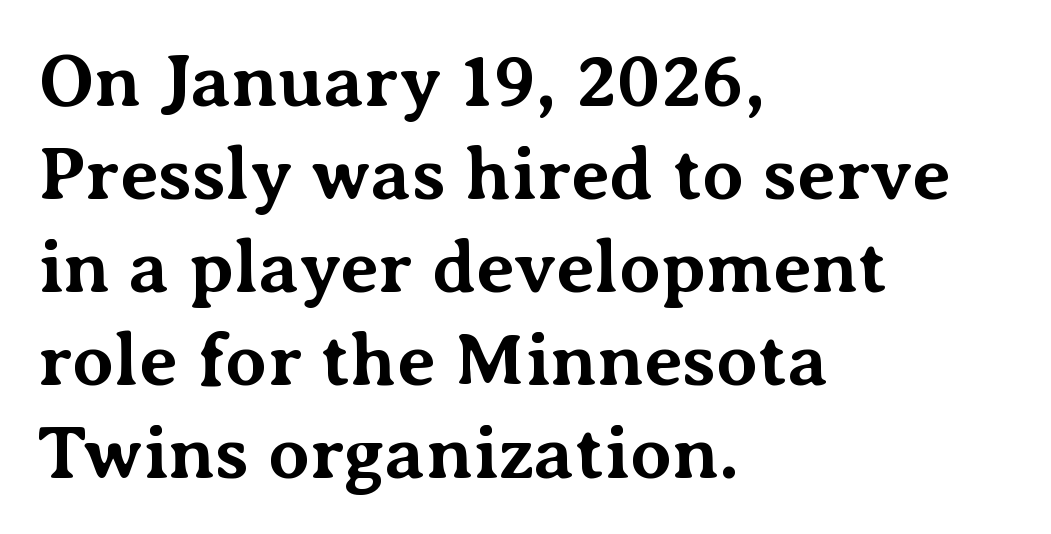
{"serif": "yes", "italic": "no", "bold": "yes", "weight": "bold", "width": "normal", "stroke_contrast": "medium", "x_height": "medium", "monospaced": "no", "underline": "no", "align": "left", "line_spacing_ratio": 1.24, "letter_spacing": "normal", "letter_spacing_em": 0.0, "glyph_px": 75}
